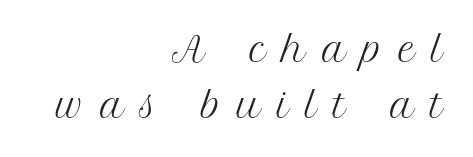
Q: Is the text bold? A: No.
Q: Is the text italic (slanted)? A: Yes.
Q: Is the text underlined? A: No.
Q: How is the paragraph aligned? A: Right-aligned.
Q: Is the spacing between letters normal or unusually wide? A: Unusually wide.
Q: Width (condensed, normal, or wide)? A: Normal.
Q: Stroke contrast? A: Medium.
Q: x-height? A: Medium.
Q: Monospaced? A: No.
